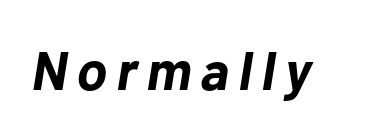
Q: Is the text bold? A: Yes.
Q: Is the text italic (slanted)? A: Yes, it leans right by about 10 degrees.
Q: Is the text underlined? A: No.
Q: Width (condensed, normal, or wide)? A: Normal.
Q: Stroke contrast? A: Low.
Q: x-height? A: Medium.
Q: Monospaced? A: No.
